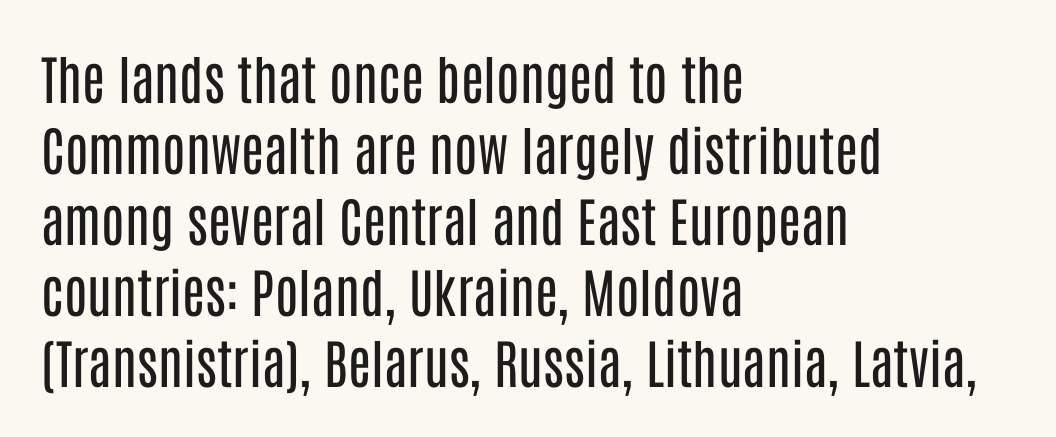
Q: Is the text bold? A: No.
Q: Is the text italic (slanted)? A: No, it is upright.
Q: Is the typeface a serif or a sans-serif typeface? A: Sans-serif.
Q: Is the text underlined? A: No.
Q: How is the paragraph aligned? A: Left-aligned.
Q: Is the spacing between letters normal or unusually wide? A: Normal.
Q: Is the spacing between lines tight, normal or loose? A: Normal.
Q: Width (condensed, normal, or wide)? A: Condensed.
Q: Stroke contrast? A: Low.
Q: x-height? A: Large.
Q: Monospaced? A: No.
